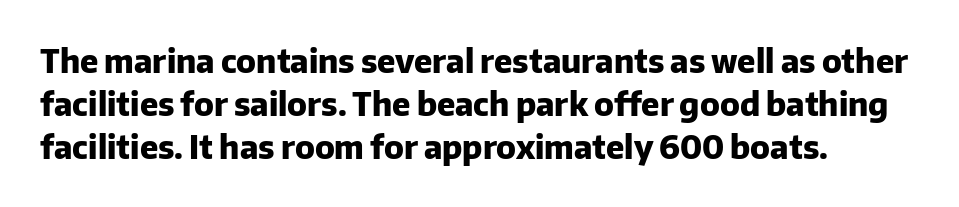
{"serif": "no", "italic": "no", "bold": "yes", "weight": "heavy", "width": "normal", "stroke_contrast": "low", "x_height": "medium", "monospaced": "no", "underline": "no", "align": "left", "line_spacing": "normal", "line_spacing_ratio": 1.34, "letter_spacing": "normal", "letter_spacing_em": 0.0, "glyph_px": 32}
